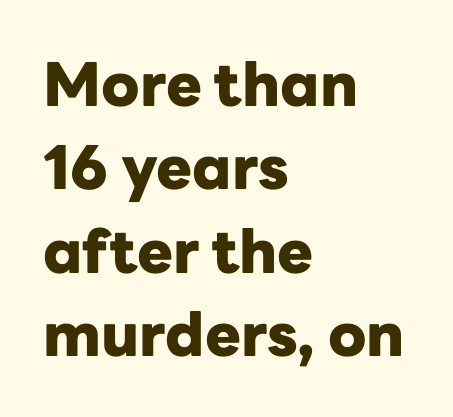
The rendering uses a moderate line-height, typical for paragraphs. The lines in this sample share a left origin and differ only in where they stop. The tracking reads as untouched default to a designer's eye. Descenders hang freely into open space.
